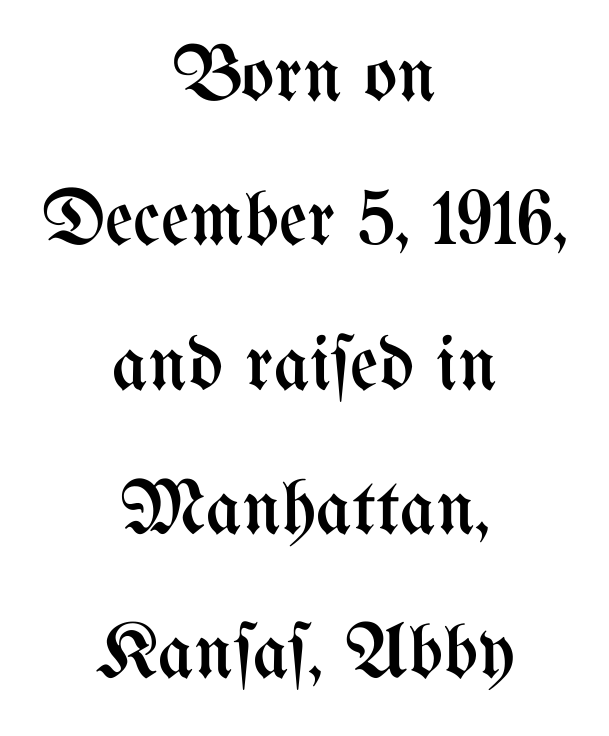
The image shows 78 px regular-weight, condensed type, upright; set centered, line spacing 1.85x, normal letter spacing, not underlined; medium stroke contrast and a medium x-height.
